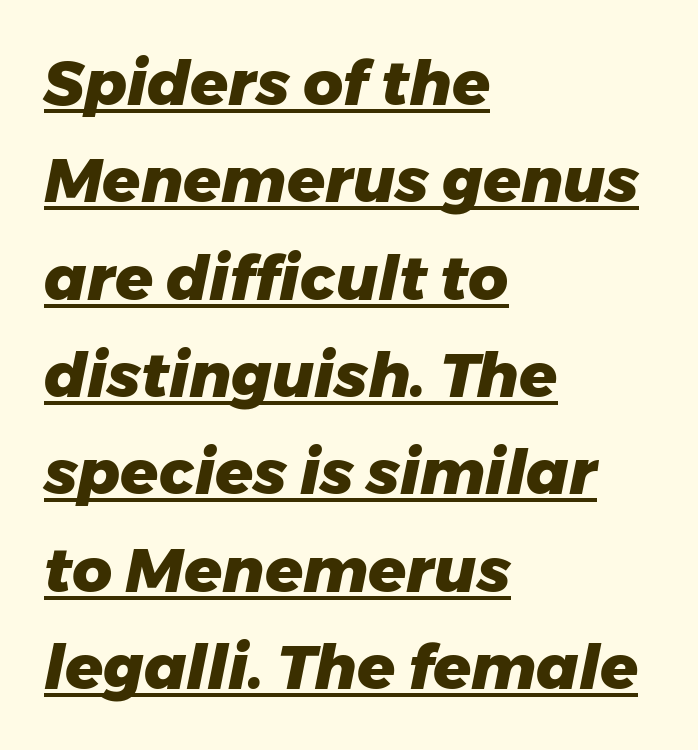
Q: Is the text bold? A: Yes.
Q: Is the text italic (slanted)? A: Yes, it leans right by about 11 degrees.
Q: Is the text underlined? A: Yes.
Q: How is the paragraph aligned? A: Left-aligned.
Q: Is the spacing between letters normal or unusually wide? A: Normal.
Q: Is the spacing between lines tight, normal or loose? A: Normal.
Q: Width (condensed, normal, or wide)? A: Normal.
Q: Stroke contrast? A: Low.
Q: x-height? A: Medium.
Q: Monospaced? A: No.
